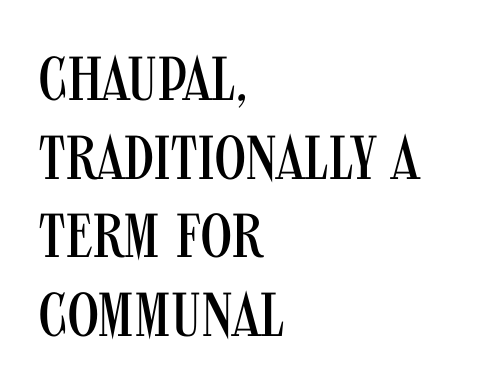
Q: Is the text bold? A: No.
Q: Is the text italic (slanted)? A: No, it is upright.
Q: Is the typeface a serif or a sans-serif typeface? A: Sans-serif.
Q: Is the text underlined? A: No.
Q: How is the paragraph aligned? A: Left-aligned.
Q: Is the spacing between letters normal or unusually wide? A: Normal.
Q: Is the spacing between lines tight, normal or loose? A: Normal.
Q: Width (condensed, normal, or wide)? A: Condensed.
Q: Stroke contrast? A: Medium.
Q: x-height? A: Large.
Q: Monospaced? A: No.
